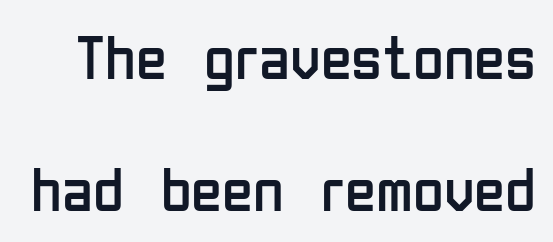
Q: Is the text bold? A: No.
Q: Is the text italic (slanted)? A: No, it is upright.
Q: Is the typeface a serif or a sans-serif typeface? A: Sans-serif.
Q: Is the text underlined? A: No.
Q: Is the spacing between letters normal or unusually wide? A: Normal.
Q: Is the spacing between lines tight, normal or loose? A: Loose.
Q: Width (condensed, normal, or wide)? A: Condensed.
Q: Stroke contrast? A: Low.
Q: x-height? A: Medium.
Q: Monospaced? A: No.
